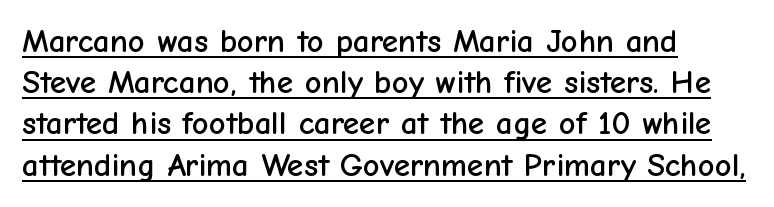
The image shows 33 px sans-serif type, upright; set left-aligned, normal line spacing (1.25x), normal letter spacing, underlined; low stroke contrast and a medium x-height.
